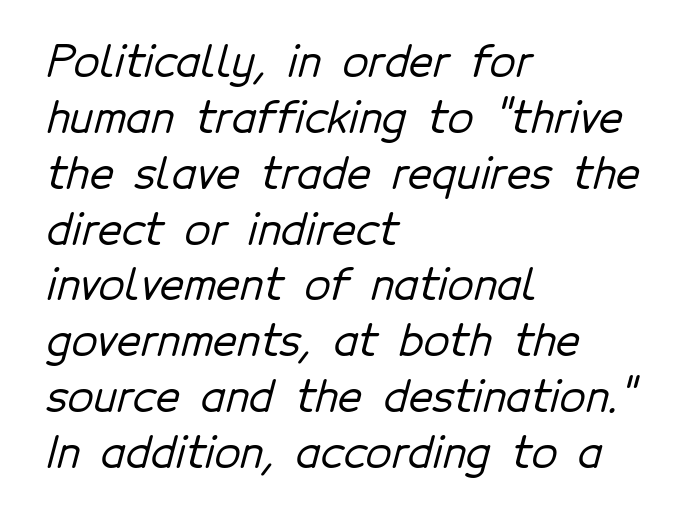
{"serif": "no", "width": "normal", "stroke_contrast": "low", "x_height": "medium", "monospaced": "no", "underline": "no", "align": "left", "line_spacing": "normal", "line_spacing_ratio": 1.33, "letter_spacing": "normal", "letter_spacing_em": 0.0, "glyph_px": 42}
